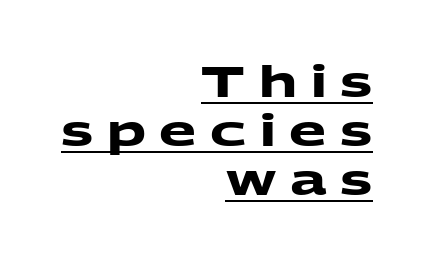
{"serif": "no", "bold": "yes", "weight": "heavy", "width": "wide", "stroke_contrast": "medium", "x_height": "medium", "monospaced": "no", "underline": "yes", "align": "right", "line_spacing": "tight", "line_spacing_ratio": 1.14, "letter_spacing": "wide", "letter_spacing_em": 0.32, "glyph_px": 43}
